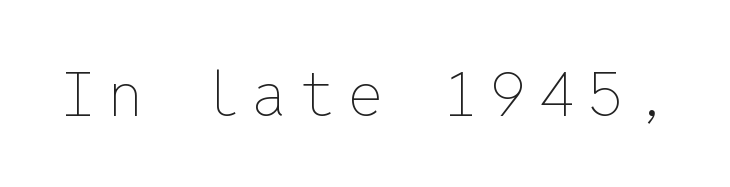
The image shows 62 px thin type, upright, monospaced; set unusually wide letter spacing (+0.21 em), not underlined; low stroke contrast and a medium x-height.
